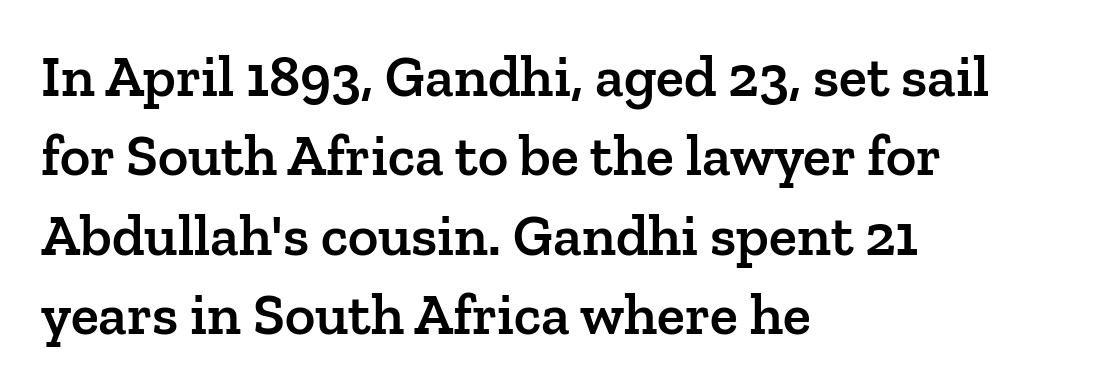
The image shows 58 px semibold serif type, upright; set left-aligned, normal line spacing (1.37x), normal letter spacing, not underlined; low stroke contrast and a medium x-height.
